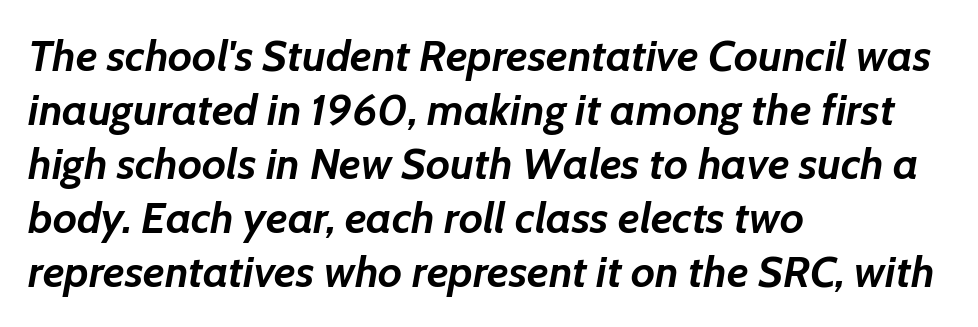
{"italic": "yes", "lean": "right", "slant_degrees": 7, "bold": "yes", "weight": "semibold", "width": "normal", "stroke_contrast": "low", "x_height": "medium", "monospaced": "no", "underline": "no", "align": "left", "line_spacing_ratio": 1.23, "letter_spacing": "normal", "letter_spacing_em": 0.0, "glyph_px": 44}
